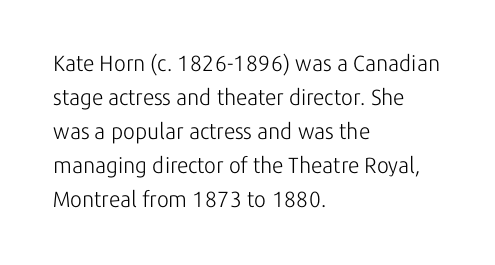
{"italic": "no", "bold": "no", "underline": "no", "align": "left", "line_spacing": "normal", "line_spacing_ratio": 1.54, "letter_spacing": "normal", "letter_spacing_em": 0.0, "glyph_px": 22}
